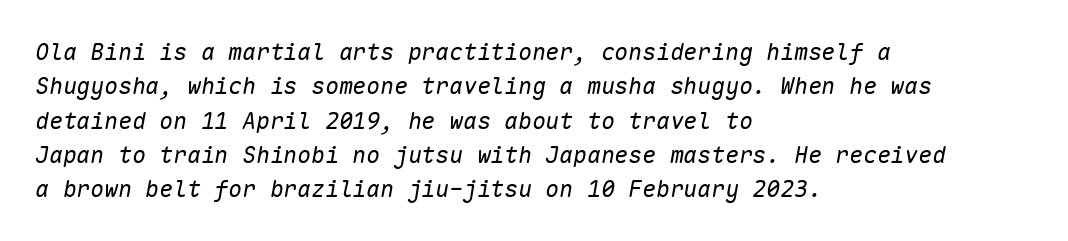
The image shows 23 px text type, italic (leaning right); set left-aligned, normal line spacing (1.49x), normal letter spacing, not underlined.
